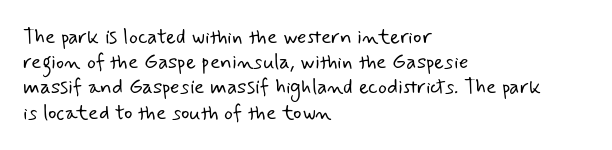
Q: Is the text bold? A: No.
Q: Is the text underlined? A: No.
Q: How is the paragraph aligned? A: Left-aligned.
Q: Is the spacing between letters normal or unusually wide? A: Normal.
